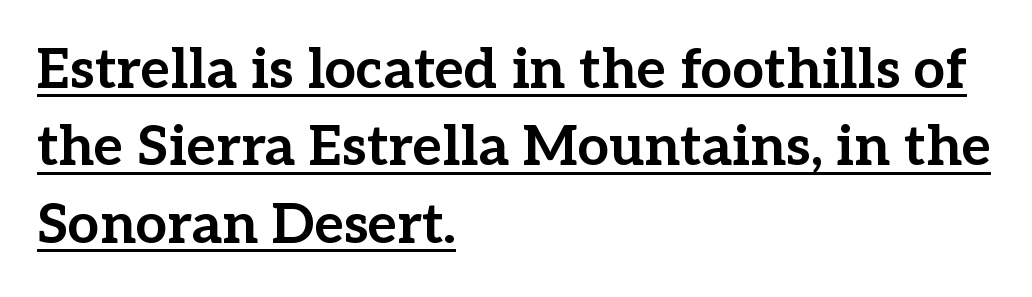
Regarding leading, the lines here are spaced in the standard way. Varying glyph widths throughout — classic text-font behaviour. Characters follow at the spacing the type designer built in. In terms of posture, this sample is upright. The face used here appears with an underline applied.
